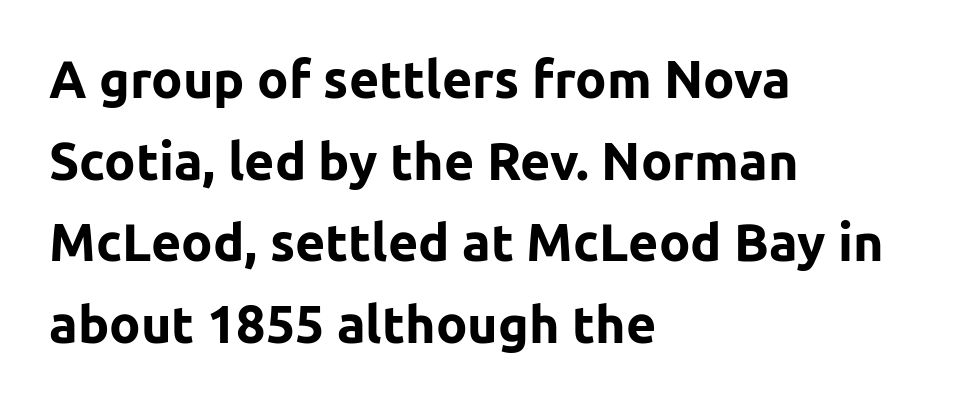
{"serif": "no", "italic": "no", "bold": "yes", "weight": "bold", "width": "normal", "stroke_contrast": "low", "x_height": "medium", "monospaced": "no", "underline": "no", "align": "left", "line_spacing": "normal", "line_spacing_ratio": 1.57, "letter_spacing": "normal", "letter_spacing_em": 0.0, "glyph_px": 52}
